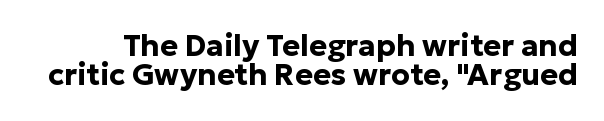
The image shows 30 px bold sans-serif type, upright; set tight line spacing (0.98x), normal letter spacing, not underlined; low stroke contrast and a medium x-height.
